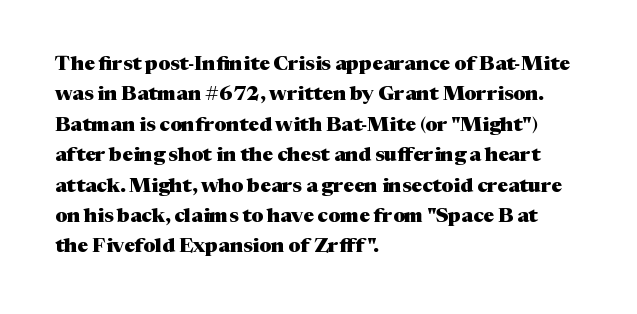
{"italic": "no", "bold": "yes", "underline": "no", "align": "left", "line_spacing": "normal", "line_spacing_ratio": 1.52, "letter_spacing": "normal", "letter_spacing_em": 0.0, "glyph_px": 20}
